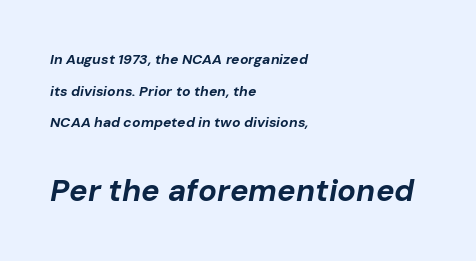
Each new line begins a long way beneath the previous one. The tracking reads as untouched default to a designer's eye. The passage shown is typed in a proportional face where columns would drift. The face used here has the dense, thick strokes of a bold. Casual observation: everything's shoved over to the left.
